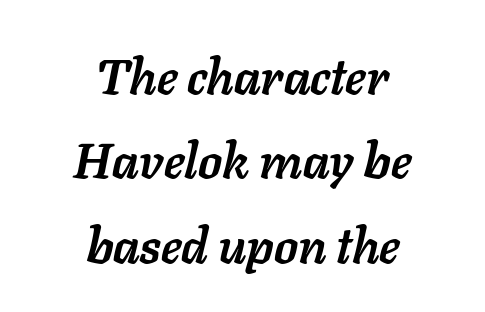
Q: Is the text bold? A: Yes.
Q: Is the text italic (slanted)? A: Yes, it leans right by about 11 degrees.
Q: Is the text underlined? A: No.
Q: How is the paragraph aligned? A: Centered.
Q: Is the spacing between letters normal or unusually wide? A: Normal.
Q: Width (condensed, normal, or wide)? A: Normal.
Q: Stroke contrast? A: Low.
Q: x-height? A: Medium.
Q: Monospaced? A: No.
